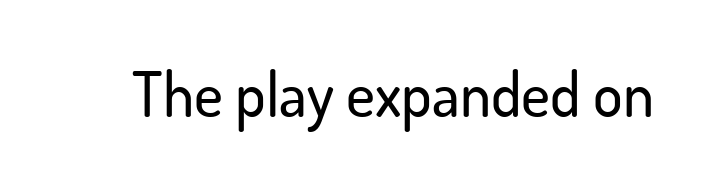
{"serif": "no", "italic": "no", "width": "normal", "stroke_contrast": "low", "x_height": "small", "monospaced": "no", "underline": "no", "letter_spacing": "normal", "letter_spacing_em": 0.0, "glyph_px": 62}
